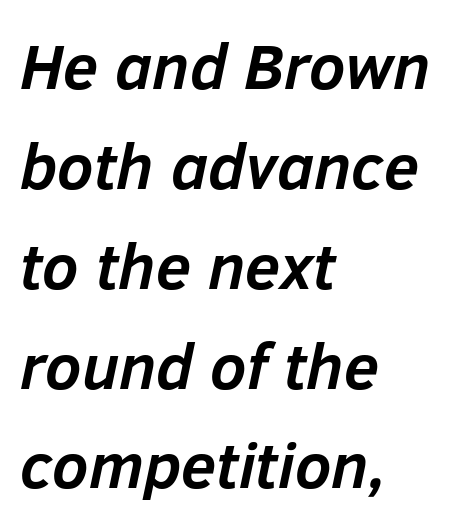
The image shows 64 px semibold type, italic (leaning right); set left-aligned, normal line spacing (1.56x), normal letter spacing, not underlined; low stroke contrast and a medium x-height.
